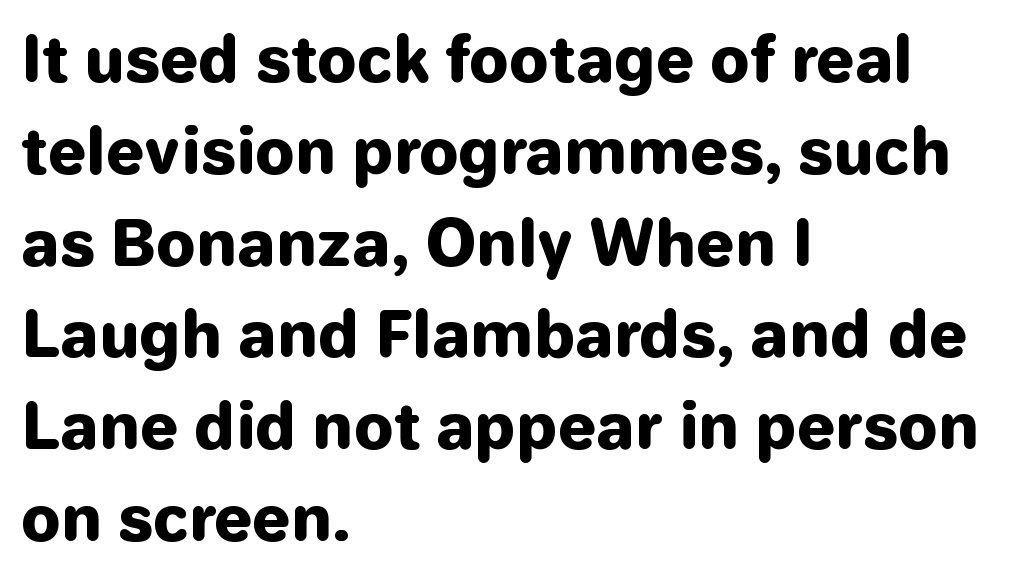
The paragraph has a hard left edge and a soft right edge. Any mark beneath the type? The region is blank. Each letter keeps its own natural width here, so spacing adapts to shape. Serifs: no, the terminals of the letterforms are clean.
